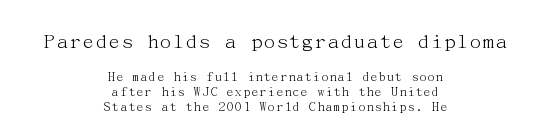
The image shows 22 px text type, upright; set centered, tight line spacing (1.06x), normal letter spacing, not underlined; the first (top) block is 1.57x larger.
